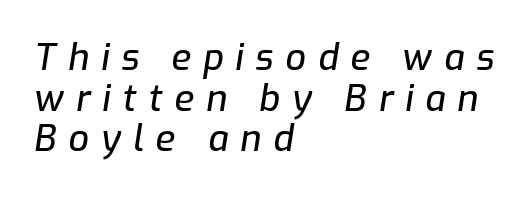
The image shows 36 px text type, italic (leaning right); set left-aligned, tight line spacing (1.13x), unusually wide letter spacing (+0.33 em), not underlined; low stroke contrast and a medium x-height.
